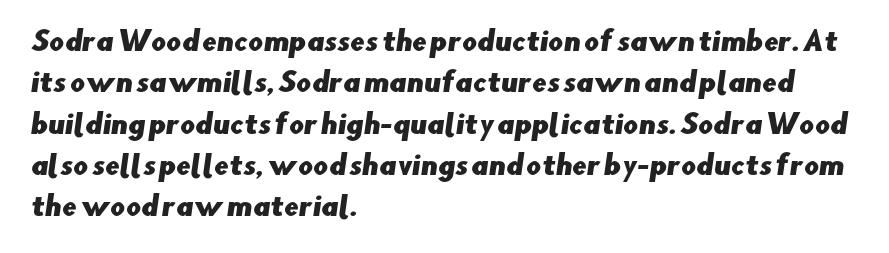
The image shows 26 px text type; set left-aligned, normal line spacing (1.59x), normal letter spacing, not underlined.
